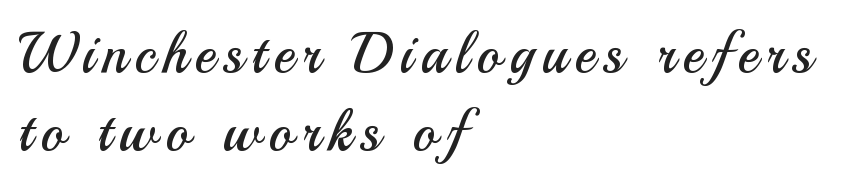
The image shows 56 px regular-weight sans-serif type; set left-aligned, normal line spacing (1.4x), not underlined; medium stroke contrast and a small x-height.
